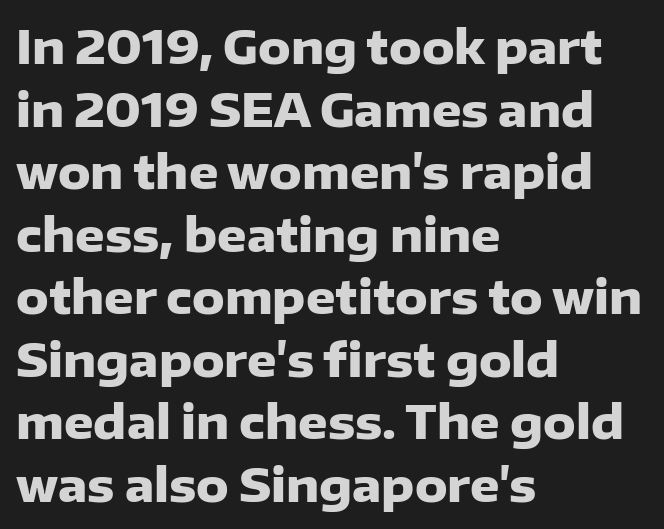
In terms of letterspacing, this is plain default setting. Students, this is bold: see how much ink each stroke carries. Descender tails drop into unmarked territory. This sample keeps an unexceptional amount of space between lines. In terms of letterform style, serifs are entirely absent. The passage is arranged the way most books set body copy — flush left.
